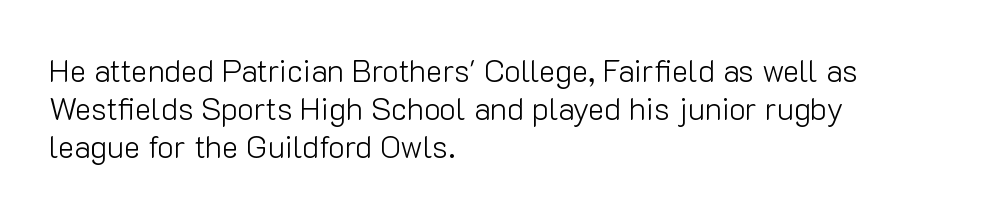
{"serif": "no", "italic": "no", "bold": "no", "weight": "light", "width": "normal", "stroke_contrast": "low", "x_height": "medium", "monospaced": "no", "underline": "no", "align": "left", "line_spacing_ratio": 1.22, "letter_spacing": "normal", "letter_spacing_em": 0.0, "glyph_px": 31}
